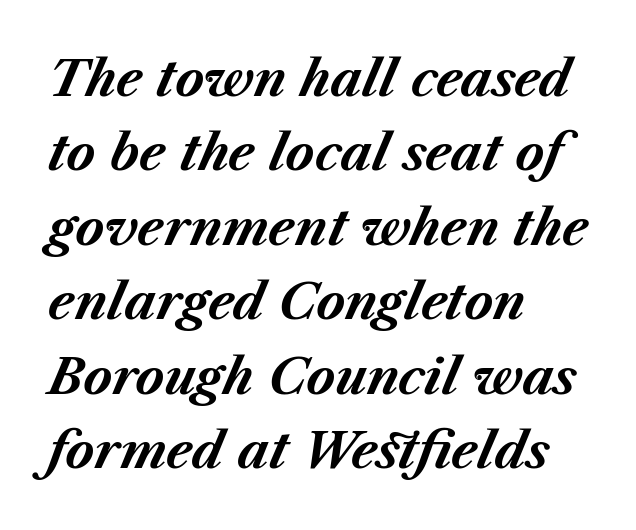
The image shows 49 px bold type, italic (leaning right); set left-aligned, normal line spacing (1.52x), normal letter spacing, not underlined; medium stroke contrast and a medium x-height.
